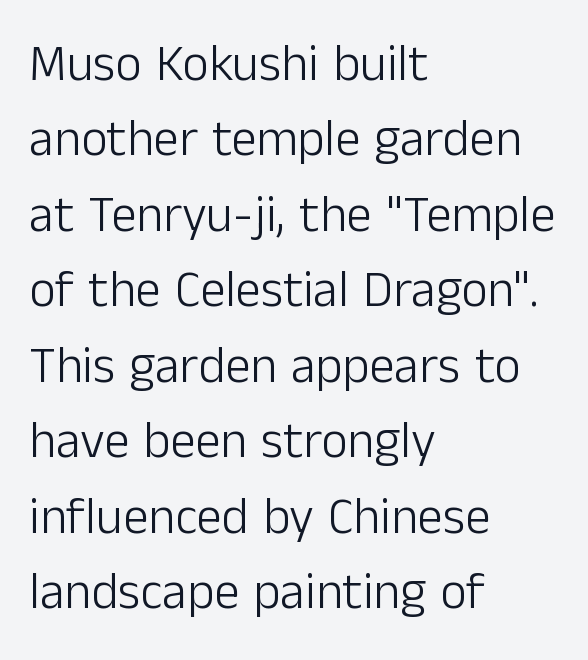
Q: Is the text bold? A: No.
Q: Is the text italic (slanted)? A: No, it is upright.
Q: Is the typeface a serif or a sans-serif typeface? A: Sans-serif.
Q: Is the text underlined? A: No.
Q: How is the paragraph aligned? A: Left-aligned.
Q: Is the spacing between letters normal or unusually wide? A: Normal.
Q: Is the spacing between lines tight, normal or loose? A: Normal.
Q: Width (condensed, normal, or wide)? A: Normal.
Q: Stroke contrast? A: Low.
Q: x-height? A: Medium.
Q: Monospaced? A: No.
